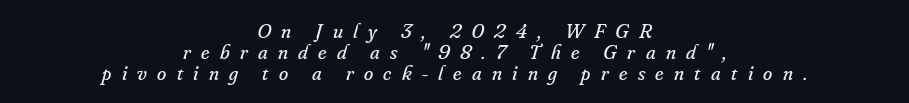
{"italic": "yes", "lean": "right", "slant_degrees": 16, "bold": "no", "underline": "no", "align": "center", "line_spacing": "tight", "line_spacing_ratio": 0.99, "letter_spacing": "wide", "letter_spacing_em": 0.49, "glyph_px": 21}
